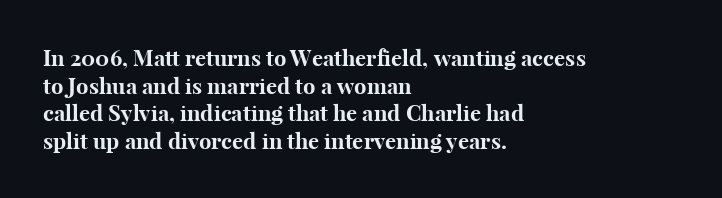
Q: Is the text bold? A: Yes.
Q: Is the text italic (slanted)? A: No, it is upright.
Q: Is the text underlined? A: No.
Q: How is the paragraph aligned? A: Left-aligned.
Q: Is the spacing between letters normal or unusually wide? A: Normal.
Q: Is the spacing between lines tight, normal or loose? A: Normal.
